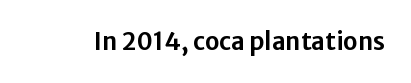
The image shows 24 px text type, upright; set normal letter spacing, not underlined.
